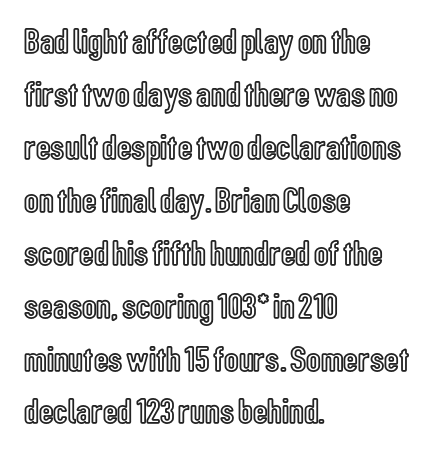
Q: Is the text italic (slanted)? A: No, it is upright.
Q: Is the text underlined? A: No.
Q: How is the paragraph aligned? A: Left-aligned.
Q: Is the spacing between letters normal or unusually wide? A: Normal.
Q: Is the spacing between lines tight, normal or loose? A: Normal.
Q: Width (condensed, normal, or wide)? A: Condensed.
Q: x-height? A: Medium.
Q: Monospaced? A: No.
